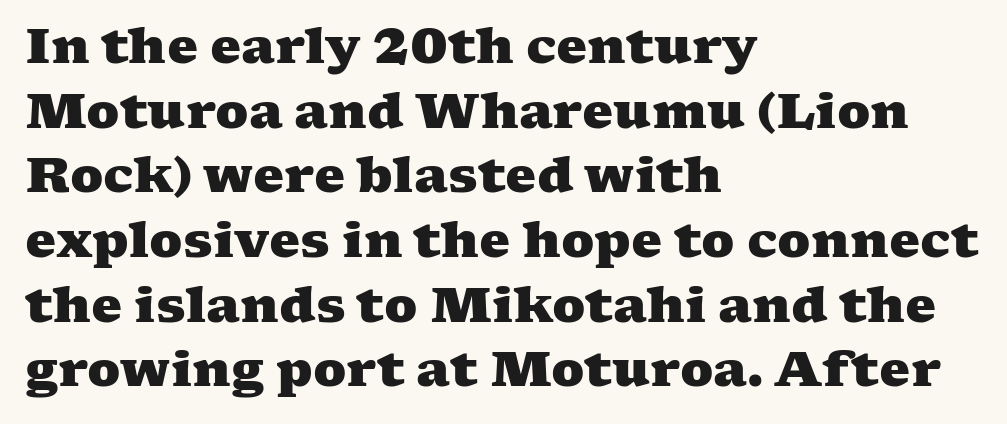
Font category for this specimen: serif. The passage shown is typed in a proportional face where columns would drift. Horizontally, the lines are justified to the leading edge only. Plain, unruled lines of type. Each glyph is drawn with heavy, bold strokes.
